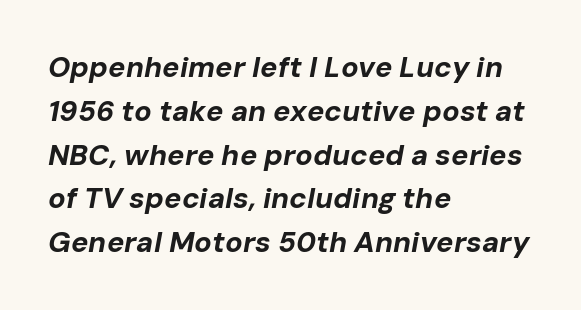
Each word holds together tightly as a unit, with standard inter-letter gaps. You'd pick this weight for a headline — it's a proper bold. Left-aligned paragraph, ragged on the right. The glyphs look as if they've been sheared to an angle.
